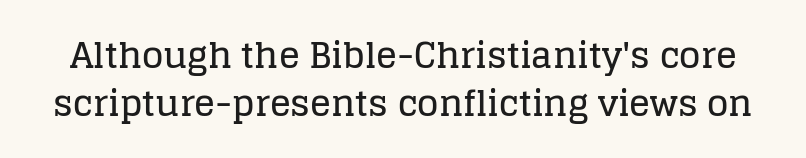
The image shows 35 px serif type, upright; set normal line spacing (1.37x), normal letter spacing, not underlined; low stroke contrast and a large x-height.
